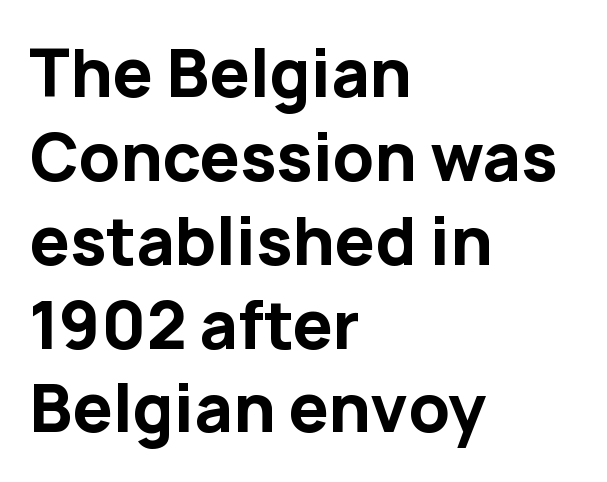
{"serif": "no", "italic": "no", "bold": "yes", "weight": "bold", "width": "normal", "stroke_contrast": "low", "x_height": "medium", "monospaced": "no", "underline": "no", "align": "left", "line_spacing": "normal", "line_spacing_ratio": 1.31, "letter_spacing": "normal", "letter_spacing_em": 0.0, "glyph_px": 64}
